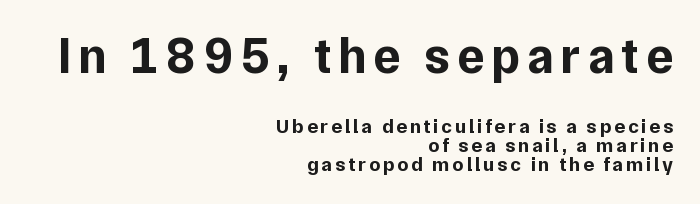
Q: Is the text bold? A: Yes.
Q: Is the text italic (slanted)? A: No, it is upright.
Q: Is the typeface a serif or a sans-serif typeface? A: Sans-serif.
Q: Is the text underlined? A: No.
Q: How is the paragraph aligned? A: Right-aligned.
Q: Is the spacing between lines tight, normal or loose? A: Tight.
Q: Which block of text is set in a larger size, the first (top) or the second (bottom)? A: The first (top) one.
Q: Width (condensed, normal, or wide)? A: Normal.
Q: Stroke contrast? A: Low.
Q: x-height? A: Medium.
Q: Monospaced? A: No.
